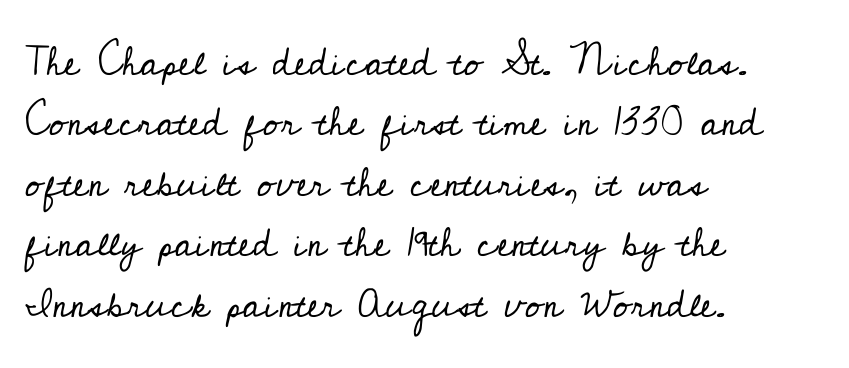
Q: Is the text bold? A: No.
Q: Is the text italic (slanted)? A: Yes.
Q: Is the typeface a serif or a sans-serif typeface? A: Serif.
Q: Is the text underlined? A: No.
Q: How is the paragraph aligned? A: Left-aligned.
Q: Is the spacing between letters normal or unusually wide? A: Normal.
Q: Is the spacing between lines tight, normal or loose? A: Normal.
Q: Width (condensed, normal, or wide)? A: Normal.
Q: Stroke contrast? A: Low.
Q: x-height? A: Small.
Q: Monospaced? A: No.
